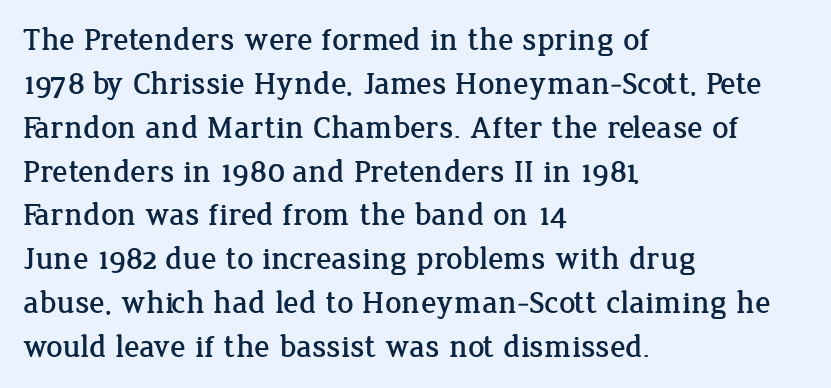
The passage shown is not underscored anywhere. It's the straight-up-and-down kind of type. Words appear dense and cohesive because spacing is normal. The face used here is proportionally spaced, like ordinary book or web type.
